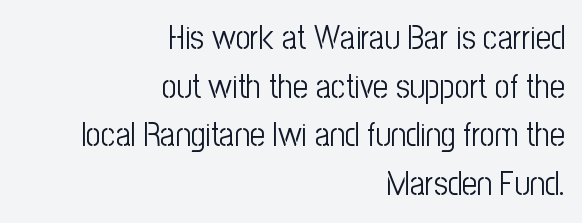
Q: Is the text bold? A: No.
Q: Is the text italic (slanted)? A: No, it is upright.
Q: Is the typeface a serif or a sans-serif typeface? A: Sans-serif.
Q: Is the text underlined? A: No.
Q: How is the paragraph aligned? A: Right-aligned.
Q: Is the spacing between letters normal or unusually wide? A: Normal.
Q: Is the spacing between lines tight, normal or loose? A: Normal.
Q: Width (condensed, normal, or wide)? A: Condensed.
Q: Stroke contrast? A: Low.
Q: x-height? A: Medium.
Q: Monospaced? A: No.
